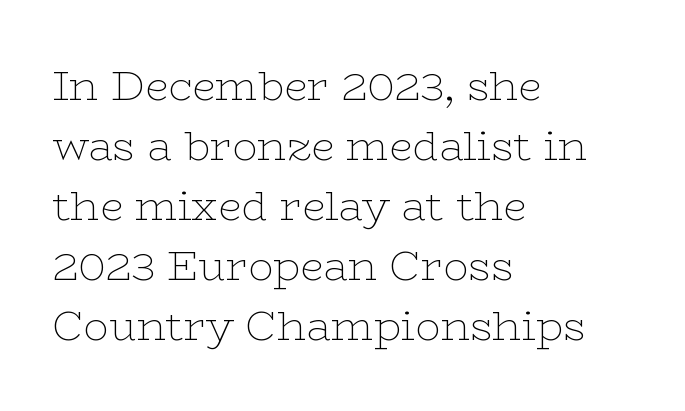
Q: Is the text bold? A: No.
Q: Is the text italic (slanted)? A: No, it is upright.
Q: Is the typeface a serif or a sans-serif typeface? A: Serif.
Q: Is the text underlined? A: No.
Q: How is the paragraph aligned? A: Left-aligned.
Q: Is the spacing between letters normal or unusually wide? A: Normal.
Q: Is the spacing between lines tight, normal or loose? A: Normal.
Q: Width (condensed, normal, or wide)? A: Wide.
Q: Stroke contrast? A: Low.
Q: x-height? A: Medium.
Q: Monospaced? A: No.
